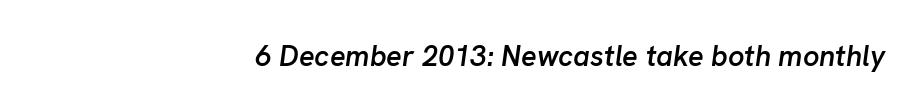
The image shows 29 px semibold type, italic (leaning right); set right-aligned, normal letter spacing, not underlined; low stroke contrast and a medium x-height.
